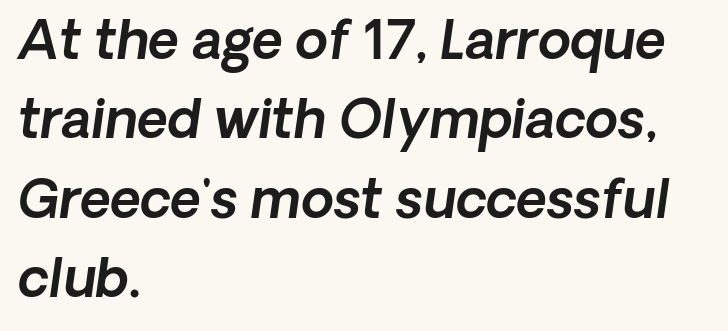
The image shows 53 px sans-serif type; set left-aligned, normal line spacing (1.5x), normal letter spacing, not underlined; a medium x-height.
